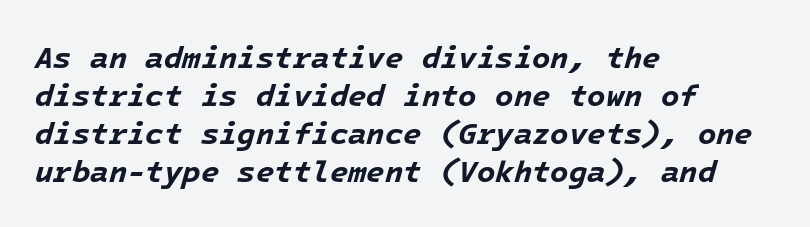
The image shows 30 px bold type, italic (leaning right); set left-aligned, normal line spacing (1.27x), normal letter spacing, not underlined; low stroke contrast and a medium x-height.
